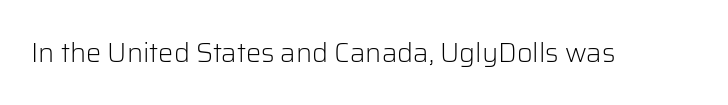
Has an underline been added? It has not. The type is set solid horizontally, with unmodified tracking. The characters are drawn with everyday or finer stroke widths. Every character sits straight up, as roman type does.
